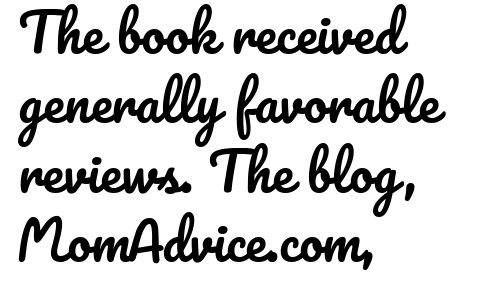
The image shows 53 px text type; set left-aligned, normal line spacing (1.31x), normal letter spacing, not underlined; low stroke contrast and a small x-height.
